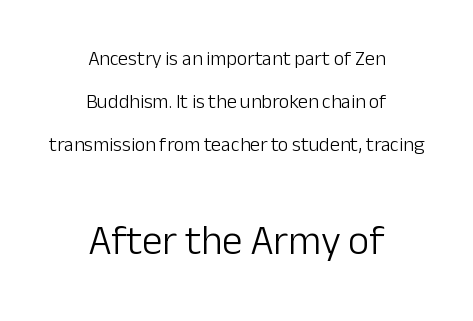
Q: Is the text bold? A: No.
Q: Is the text italic (slanted)? A: No, it is upright.
Q: Is the typeface a serif or a sans-serif typeface? A: Sans-serif.
Q: Is the text underlined? A: No.
Q: How is the paragraph aligned? A: Centered.
Q: Is the spacing between letters normal or unusually wide? A: Normal.
Q: Is the spacing between lines tight, normal or loose? A: Loose.
Q: Which block of text is set in a larger size, the first (top) or the second (bottom)? A: The second (bottom) one.
Q: Width (condensed, normal, or wide)? A: Normal.
Q: Stroke contrast? A: Low.
Q: x-height? A: Medium.
Q: Monospaced? A: No.
